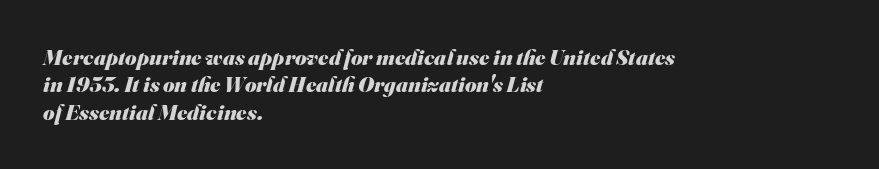
Q: Is the text bold? A: Yes.
Q: Is the text underlined? A: No.
Q: How is the paragraph aligned? A: Left-aligned.
Q: Is the spacing between letters normal or unusually wide? A: Normal.
Q: Is the spacing between lines tight, normal or loose? A: Normal.
